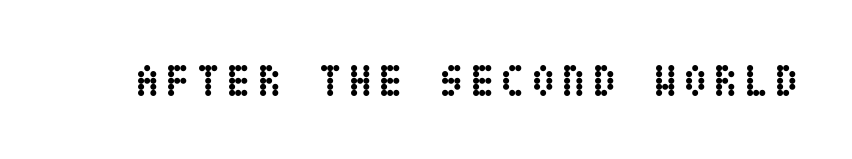
This is roman type, the default non-slanted kind. Type without underlining. Heft: maximum for text — a bold.
